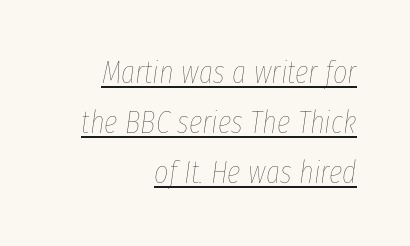
{"italic": "yes", "lean": "right", "slant_degrees": 8, "bold": "no", "weight": "thin", "width": "condensed", "stroke_contrast": "low", "x_height": "medium", "monospaced": "no", "underline": "yes", "align": "right", "line_spacing": "normal", "line_spacing_ratio": 1.61, "letter_spacing": "normal", "letter_spacing_em": 0.0, "glyph_px": 31}
